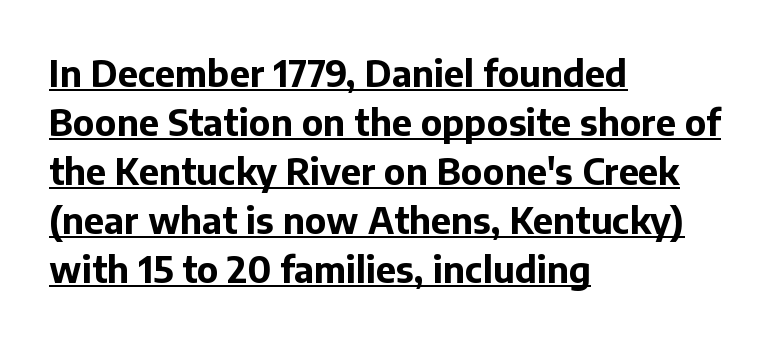
Q: Is the text bold? A: Yes.
Q: Is the text italic (slanted)? A: No, it is upright.
Q: Is the typeface a serif or a sans-serif typeface? A: Sans-serif.
Q: Is the text underlined? A: Yes.
Q: How is the paragraph aligned? A: Left-aligned.
Q: Is the spacing between letters normal or unusually wide? A: Normal.
Q: Is the spacing between lines tight, normal or loose? A: Normal.
Q: Width (condensed, normal, or wide)? A: Normal.
Q: Stroke contrast? A: Low.
Q: x-height? A: Medium.
Q: Monospaced? A: No.
